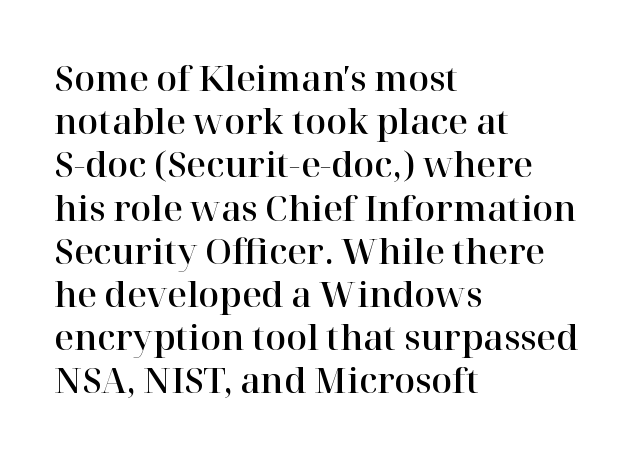
The area under the type is left untouched. Style check: upright. This sample uses plain, unmodified letter spacing. The letters advance in unequal steps, a hallmark of proportional type. Typographically, this falls in the serif category.
